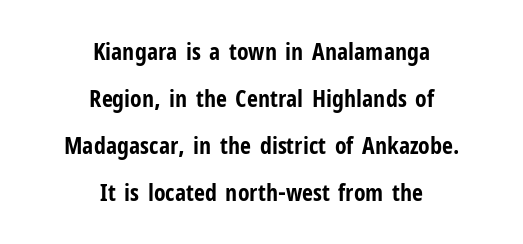
{"italic": "no", "bold": "yes", "underline": "no", "align": "center", "line_spacing": "loose", "line_spacing_ratio": 1.96, "letter_spacing": "normal", "letter_spacing_em": 0.0, "glyph_px": 24}
